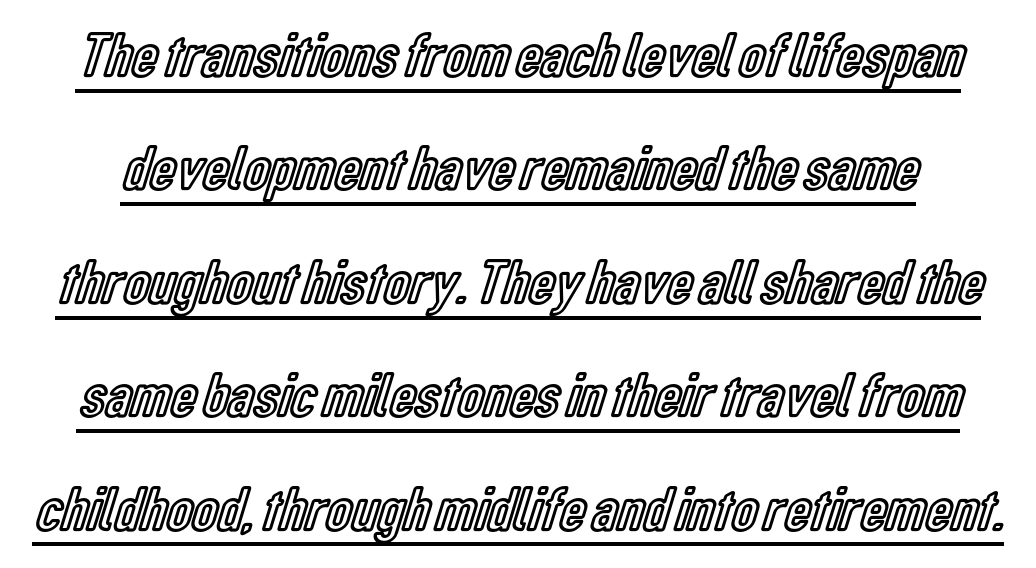
The image shows 63 px condensed type; set line spacing 1.8x, normal letter spacing, underlined; a medium x-height.
